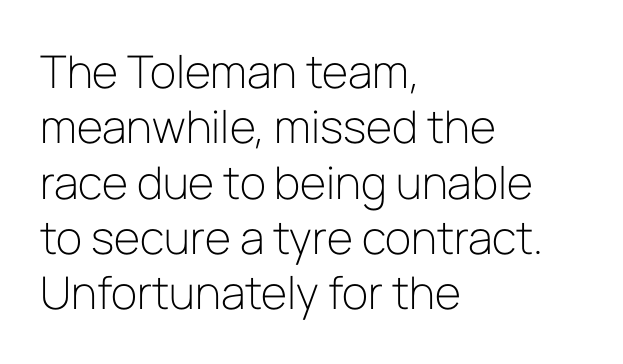
{"serif": "no", "italic": "no", "bold": "no", "weight": "light", "width": "normal", "stroke_contrast": "low", "x_height": "medium", "monospaced": "no", "underline": "no", "align": "left", "line_spacing_ratio": 1.23, "letter_spacing": "normal", "letter_spacing_em": 0.0, "glyph_px": 45}
